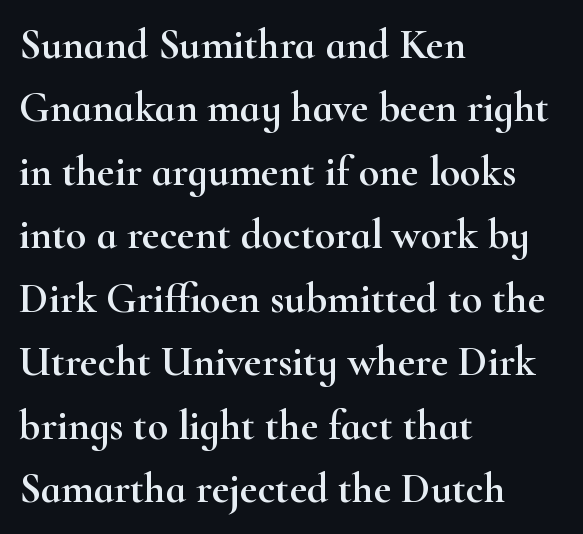
{"serif": "yes", "italic": "no", "width": "wide", "stroke_contrast": "high", "x_height": "small", "monospaced": "no", "underline": "no", "align": "left", "line_spacing": "normal", "line_spacing_ratio": 1.51, "letter_spacing": "normal", "letter_spacing_em": 0.0, "glyph_px": 42}
